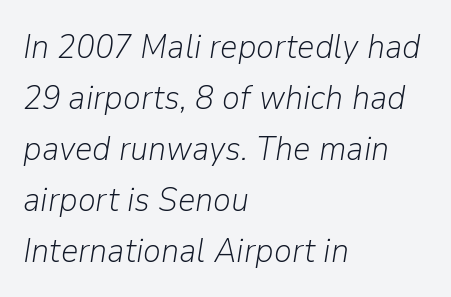
The image shows 34 px light type, italic (leaning right); set left-aligned, normal line spacing (1.5x), normal letter spacing, not underlined; low stroke contrast and a medium x-height.
